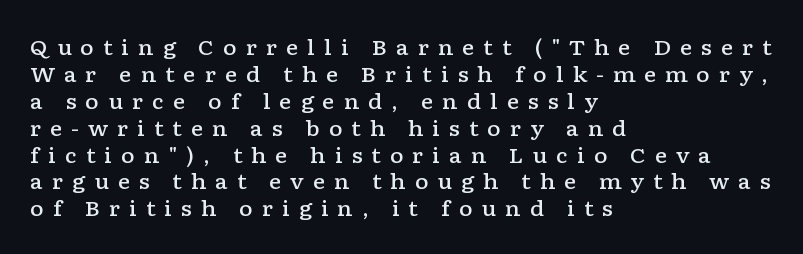
Q: Is the text bold? A: Semi-bold.
Q: Is the text italic (slanted)? A: No, it is upright.
Q: Is the text underlined? A: No.
Q: How is the paragraph aligned? A: Left-aligned.
Q: Is the spacing between letters normal or unusually wide? A: Unusually wide.
Q: Is the spacing between lines tight, normal or loose? A: Normal.
